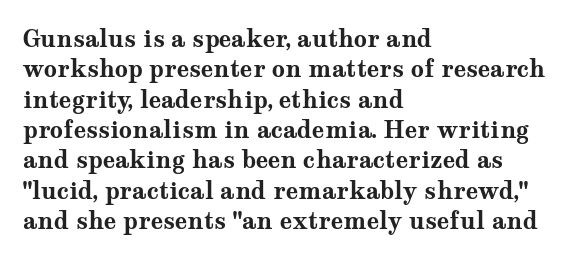
{"italic": "no", "bold": "yes", "underline": "no", "align": "left", "line_spacing": "normal", "line_spacing_ratio": 1.32, "letter_spacing": "normal", "letter_spacing_em": 0.0, "glyph_px": 23}
